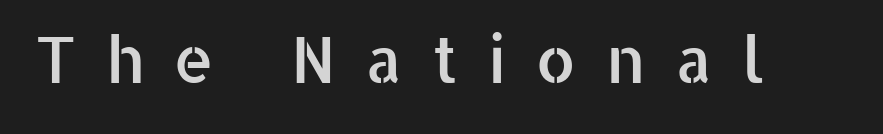
The image shows 64 px sans-serif type, upright; set unusually wide letter spacing (+0.46 em), not underlined; low stroke contrast and a medium x-height.
